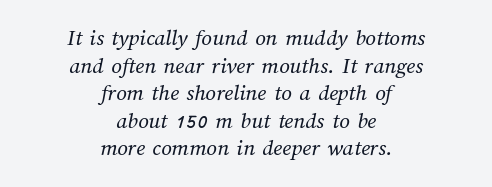
Q: Is the text bold? A: No.
Q: Is the text underlined? A: No.
Q: How is the paragraph aligned? A: Centered.
Q: Is the spacing between letters normal or unusually wide? A: Normal.
